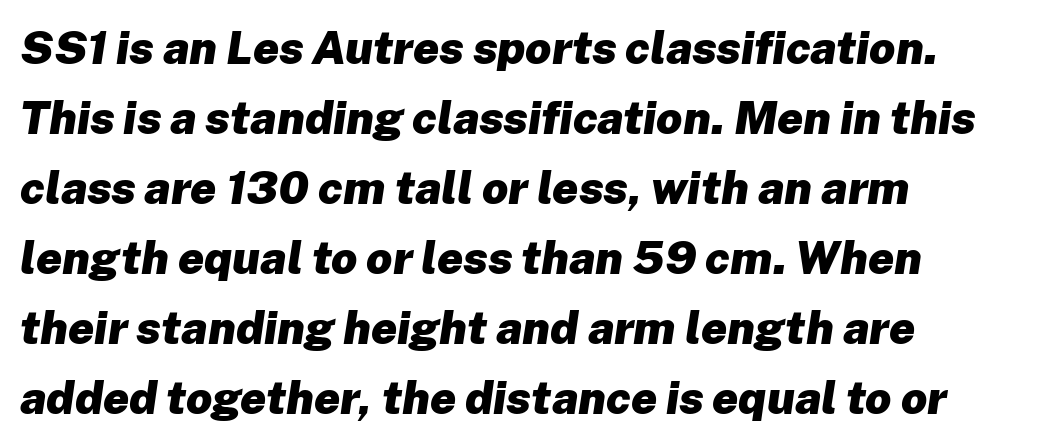
The image shows 46 px heavy type, italic (leaning right); set left-aligned, normal line spacing (1.52x), normal letter spacing, not underlined; low stroke contrast and a medium x-height.
